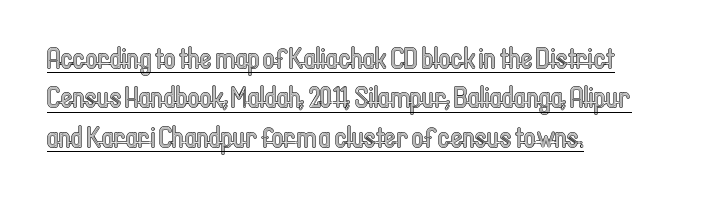
{"italic": "no", "width": "condensed", "x_height": "medium", "monospaced": "no", "underline": "yes", "align": "left", "line_spacing": "normal", "line_spacing_ratio": 1.36, "letter_spacing": "normal", "letter_spacing_em": 0.0, "glyph_px": 29}
